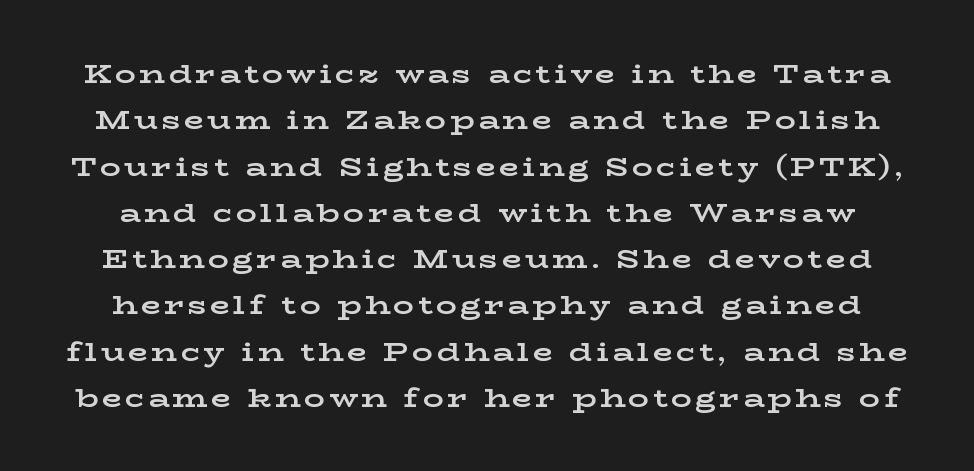
The letters stand straight up with perfectly vertical stems. Bare-footed words on every line. Caption: bold face, heavy strokes.
